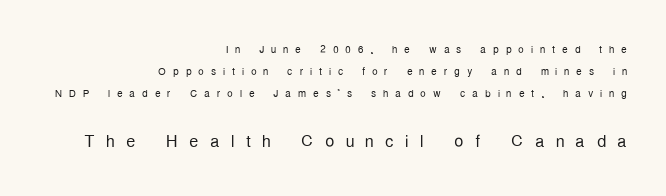
{"italic": "no", "bold": "no", "underline": "no", "align": "right", "line_spacing": "normal", "line_spacing_ratio": 1.58, "letter_spacing": "wide", "letter_spacing_em": 0.49, "larger_block": "second", "size_ratio": 1.64, "glyph_px": 23}
